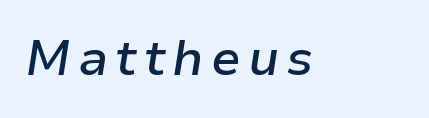
{"italic": "yes", "lean": "right", "slant_degrees": 9, "bold": "semi", "weight": "semibold", "width": "normal", "stroke_contrast": "low", "x_height": "medium", "monospaced": "no", "underline": "no", "glyph_px": 49}
